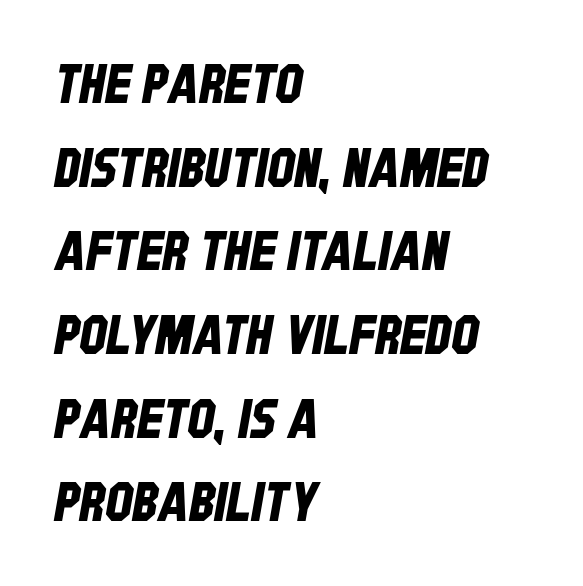
Q: Is the typeface a serif or a sans-serif typeface? A: Sans-serif.
Q: Is the text underlined? A: No.
Q: How is the paragraph aligned? A: Left-aligned.
Q: Is the spacing between letters normal or unusually wide? A: Normal.
Q: Is the spacing between lines tight, normal or loose? A: Normal.
Q: Width (condensed, normal, or wide)? A: Condensed.
Q: Stroke contrast? A: Low.
Q: x-height? A: Large.
Q: Monospaced? A: No.
